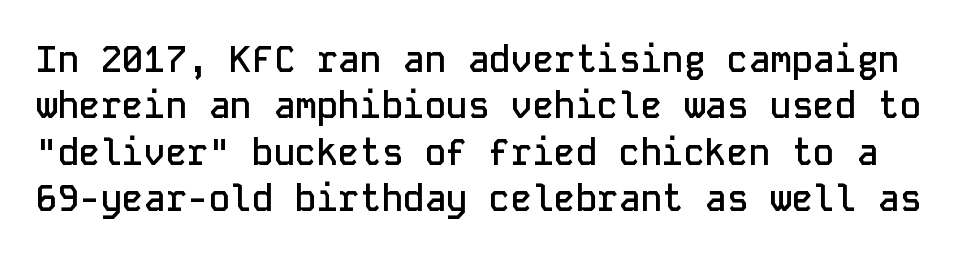
{"serif": "no", "italic": "no", "bold": "semi", "weight": "semibold", "width": "normal", "stroke_contrast": "low", "x_height": "medium", "monospaced": "yes", "underline": "no", "line_spacing": "normal", "line_spacing_ratio": 1.29, "letter_spacing": "normal", "letter_spacing_em": 0.0, "glyph_px": 36}
